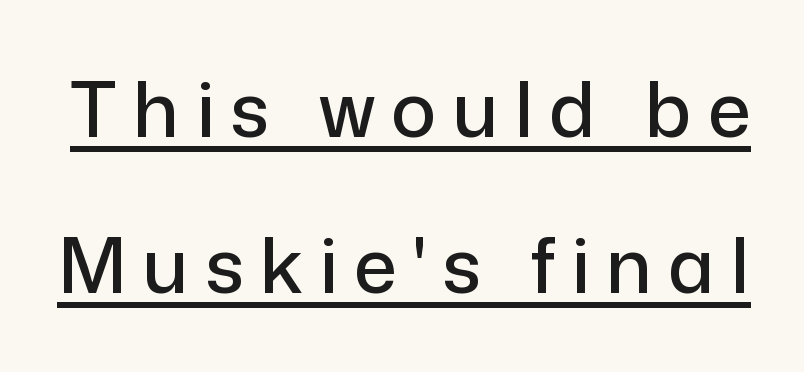
{"serif": "no", "italic": "no", "width": "normal", "stroke_contrast": "low", "x_height": "medium", "monospaced": "no", "underline": "yes", "line_spacing": "loose", "line_spacing_ratio": 2.05, "letter_spacing": "wide", "letter_spacing_em": 0.21, "glyph_px": 76}
